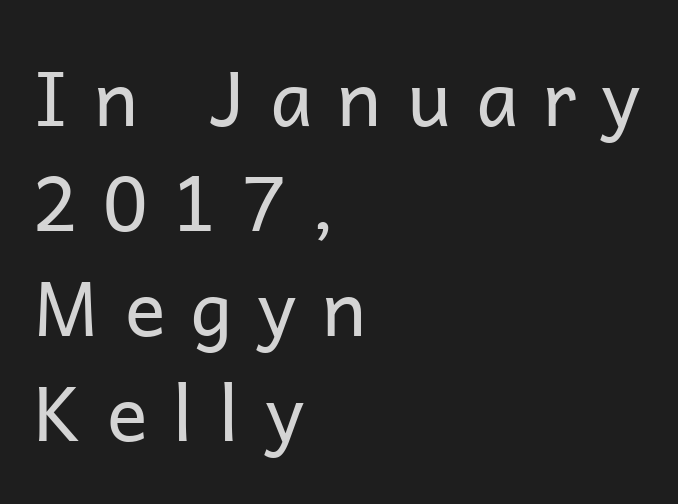
Q: Is the text bold? A: No.
Q: Is the text italic (slanted)? A: No, it is upright.
Q: Is the typeface a serif or a sans-serif typeface? A: Sans-serif.
Q: Is the text underlined? A: No.
Q: How is the paragraph aligned? A: Left-aligned.
Q: Is the spacing between letters normal or unusually wide? A: Unusually wide.
Q: Is the spacing between lines tight, normal or loose? A: Normal.
Q: Width (condensed, normal, or wide)? A: Normal.
Q: Stroke contrast? A: Low.
Q: x-height? A: Medium.
Q: Monospaced? A: No.
